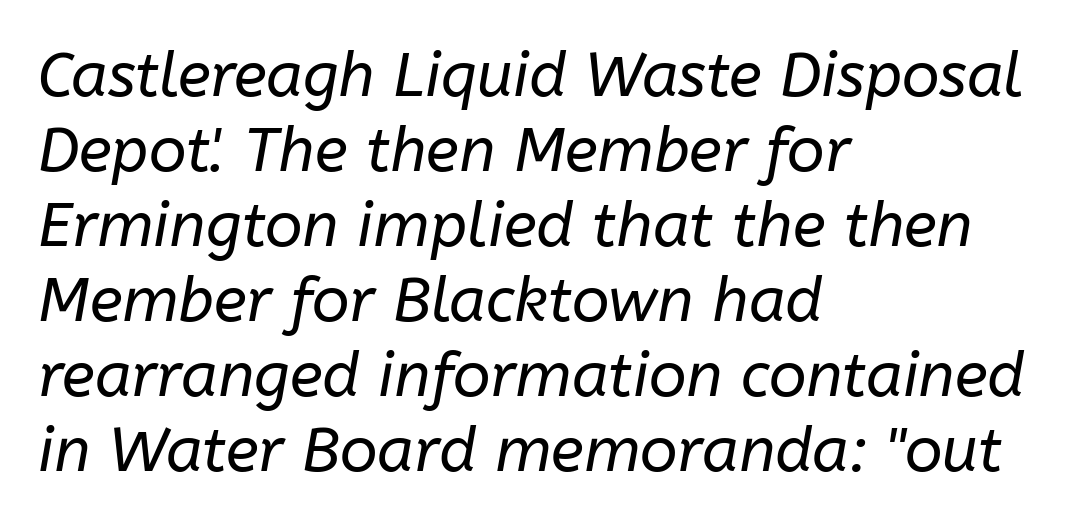
The image shows 62 px regular-weight type, italic (leaning right); set left-aligned, line spacing 1.21x, normal letter spacing, not underlined; low stroke contrast and a medium x-height.
